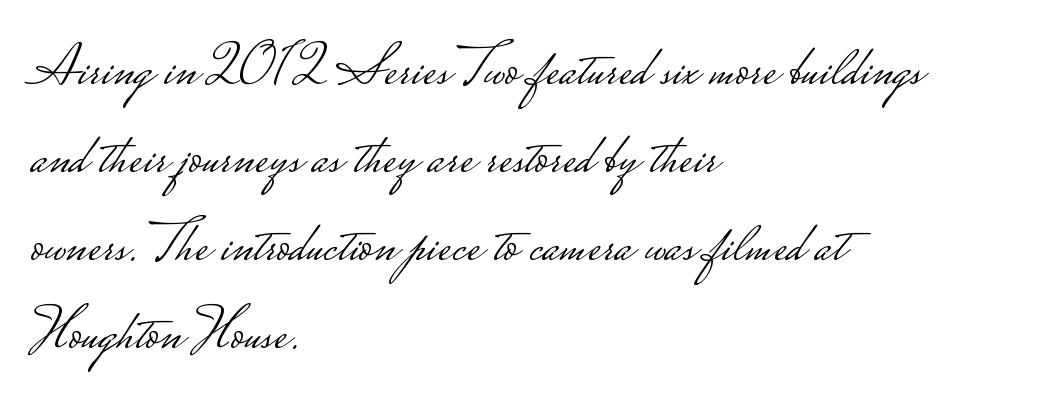
{"serif": "no", "bold": "no", "weight": "light", "width": "wide", "stroke_contrast": "low", "monospaced": "no", "underline": "no", "align": "left", "line_spacing": "normal", "line_spacing_ratio": 1.52, "letter_spacing": "normal", "letter_spacing_em": 0.0, "glyph_px": 58}
